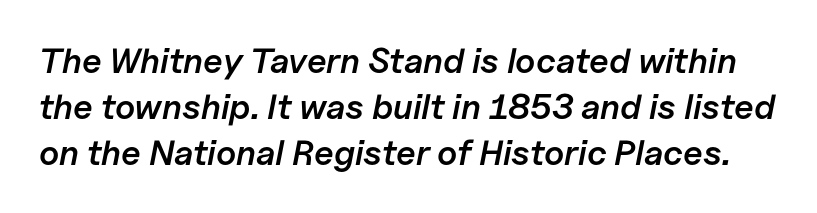
Q: Is the text bold? A: Semi-bold.
Q: Is the text italic (slanted)? A: Yes, it leans right by about 11 degrees.
Q: Is the text underlined? A: No.
Q: Is the spacing between letters normal or unusually wide? A: Normal.
Q: Is the spacing between lines tight, normal or loose? A: Normal.
Q: Width (condensed, normal, or wide)? A: Normal.
Q: Stroke contrast? A: Low.
Q: x-height? A: Medium.
Q: Monospaced? A: No.
